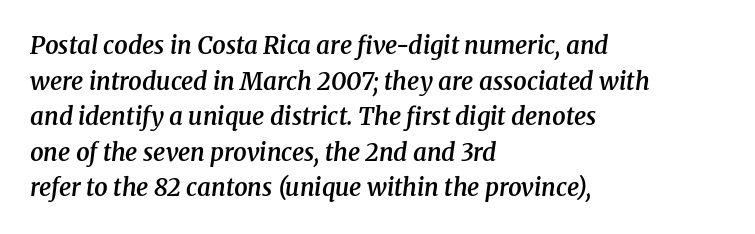
The image shows 24 px text type, italic (leaning right); set left-aligned, normal line spacing (1.48x), normal letter spacing, not underlined.
